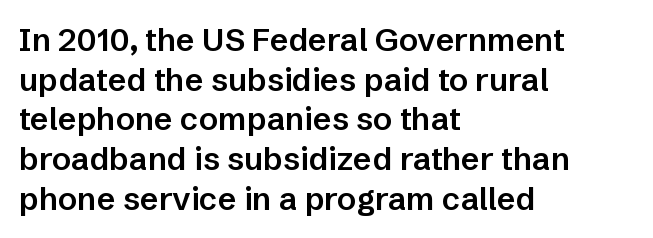
One-word summary of the alignment: left. The letters advance in unequal steps, a hallmark of proportional type. Slightly chunky letters — semibold, I'd say, not full bold. The area under the type is left untouched. The specimen reads as upright at a glance. Nope, no serifs anywhere on these letters.
